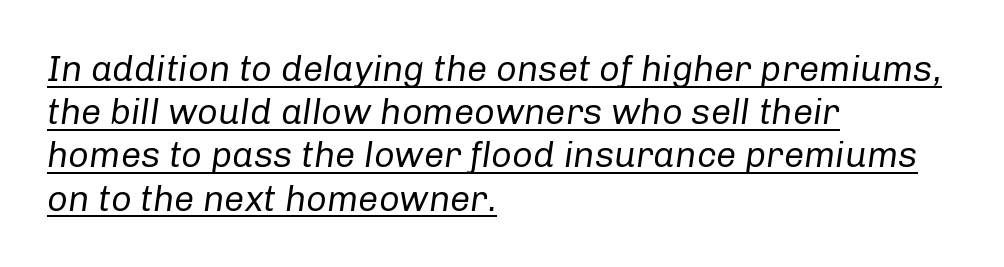
Q: Is the text bold? A: No.
Q: Is the text italic (slanted)? A: Yes, it leans right by about 8 degrees.
Q: Is the text underlined? A: Yes.
Q: How is the paragraph aligned? A: Left-aligned.
Q: Is the spacing between letters normal or unusually wide? A: Normal.
Q: Width (condensed, normal, or wide)? A: Normal.
Q: Stroke contrast? A: Low.
Q: x-height? A: Medium.
Q: Monospaced? A: No.
